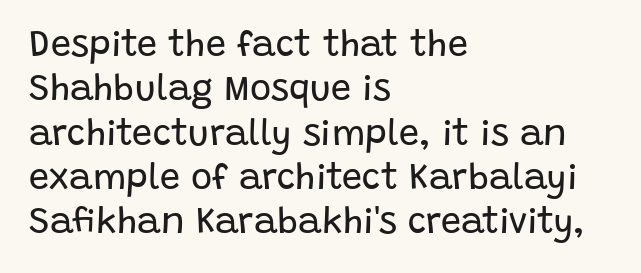
{"serif": "no", "italic": "no", "bold": "no", "weight": "regular", "width": "normal", "stroke_contrast": "low", "x_height": "large", "monospaced": "no", "underline": "no", "align": "left", "line_spacing_ratio": 1.23, "letter_spacing": "normal", "letter_spacing_em": 0.0, "glyph_px": 36}
